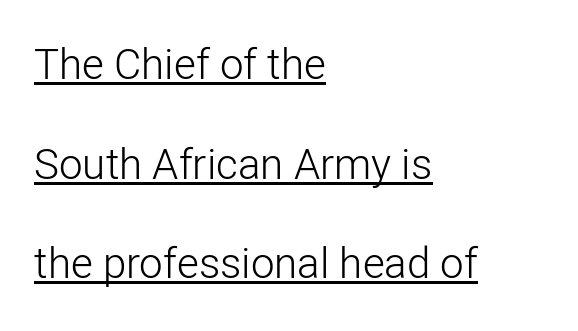
Q: Is the text bold? A: No.
Q: Is the text italic (slanted)? A: No, it is upright.
Q: Is the typeface a serif or a sans-serif typeface? A: Sans-serif.
Q: Is the text underlined? A: Yes.
Q: How is the paragraph aligned? A: Left-aligned.
Q: Is the spacing between letters normal or unusually wide? A: Normal.
Q: Is the spacing between lines tight, normal or loose? A: Loose.
Q: Width (condensed, normal, or wide)? A: Normal.
Q: Stroke contrast? A: Low.
Q: x-height? A: Medium.
Q: Monospaced? A: No.
